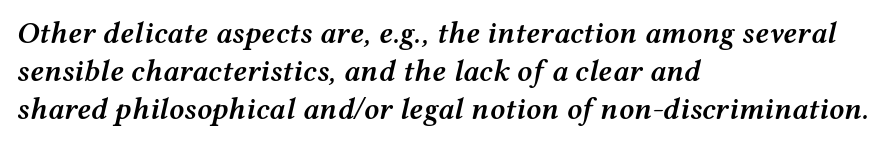
Q: Is the text bold? A: Semi-bold.
Q: Is the text italic (slanted)? A: Yes, it leans right by about 12 degrees.
Q: Is the text underlined? A: No.
Q: How is the paragraph aligned? A: Left-aligned.
Q: Is the spacing between letters normal or unusually wide? A: Normal.
Q: Is the spacing between lines tight, normal or loose? A: Normal.
Q: Width (condensed, normal, or wide)? A: Wide.
Q: Stroke contrast? A: Medium.
Q: x-height? A: Medium.
Q: Monospaced? A: No.
